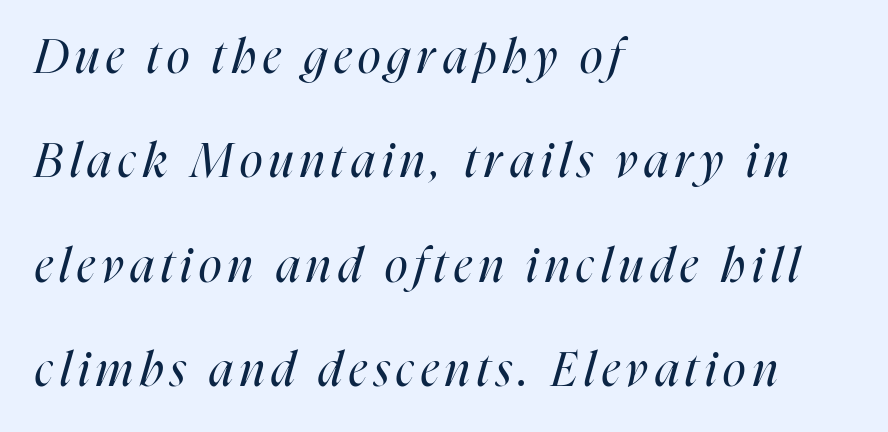
Q: Is the text bold? A: No.
Q: Is the text italic (slanted)? A: Yes, it leans right by about 16 degrees.
Q: Is the text underlined? A: No.
Q: How is the paragraph aligned? A: Left-aligned.
Q: Is the spacing between lines tight, normal or loose? A: Loose.
Q: Width (condensed, normal, or wide)? A: Condensed.
Q: Stroke contrast? A: High.
Q: x-height? A: Medium.
Q: Monospaced? A: No.
